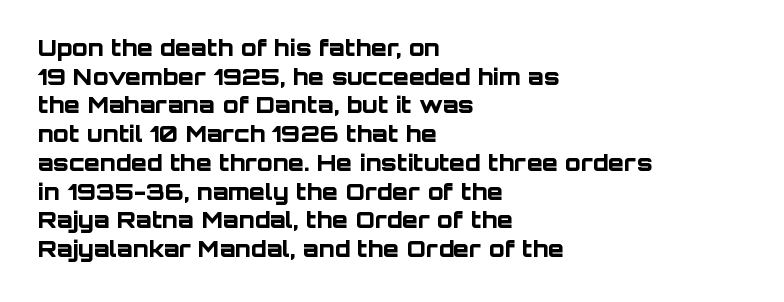
{"italic": "no", "bold": "yes", "underline": "no", "align": "left", "line_spacing": "normal", "line_spacing_ratio": 1.25, "letter_spacing": "normal", "letter_spacing_em": 0.0, "glyph_px": 23}
